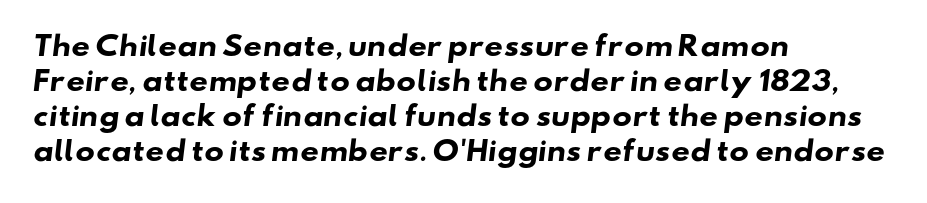
Honestly, there is no underline to notice here at all. Every letter is thick-stroked: bold, no question. Horizontal bands of white between lines are of average thickness. The typesetter chose a ragged-right arrangement here. Honestly, the letter spacing is just normal — you wouldn't notice it.
